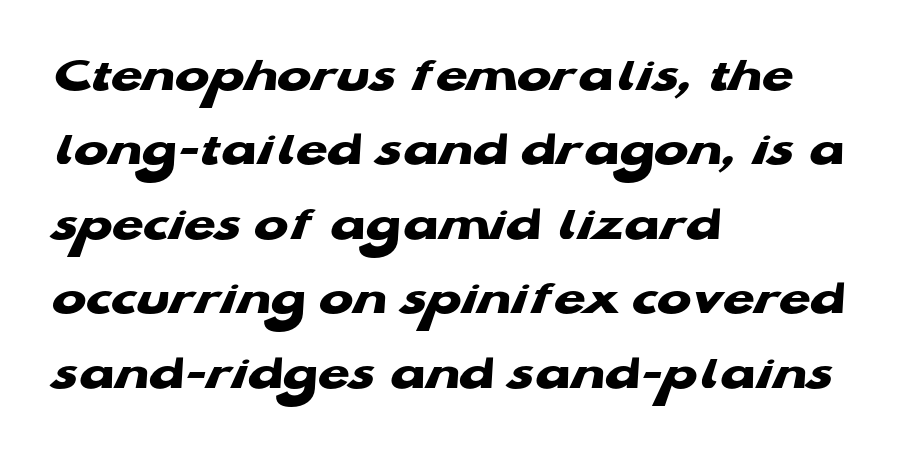
{"serif": "no", "bold": "yes", "weight": "heavy", "width": "wide", "stroke_contrast": "low", "x_height": "medium", "monospaced": "no", "underline": "no", "align": "left", "line_spacing": "normal", "line_spacing_ratio": 1.46, "letter_spacing": "normal", "letter_spacing_em": 0.0, "glyph_px": 51}
